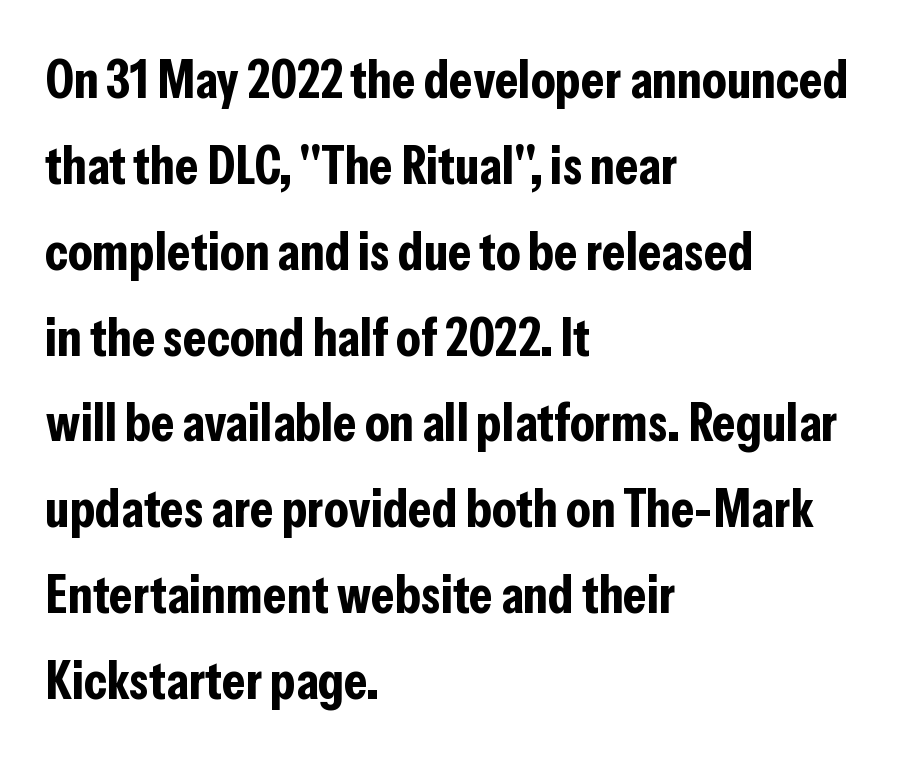
Typographically, this falls in the sans-serif category. Type without underlining. Strokes here are thick enough to call this a true bold. Which margin do the lines hug? The left one — the right edge is uneven. Posture: upright roman.
